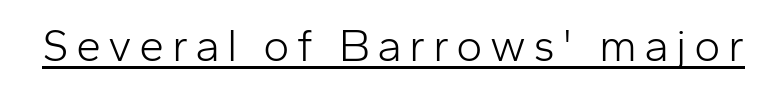
Q: Is the text bold? A: No.
Q: Is the text italic (slanted)? A: No, it is upright.
Q: Is the typeface a serif or a sans-serif typeface? A: Sans-serif.
Q: Is the text underlined? A: Yes.
Q: Width (condensed, normal, or wide)? A: Normal.
Q: Stroke contrast? A: Low.
Q: x-height? A: Medium.
Q: Monospaced? A: No.
